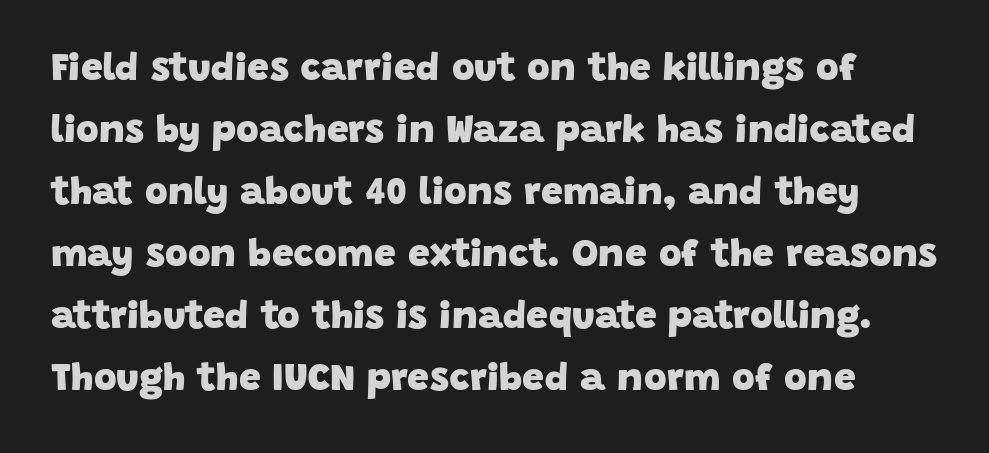
{"serif": "no", "bold": "yes", "weight": "heavy", "width": "normal", "stroke_contrast": "low", "x_height": "large", "monospaced": "no", "underline": "no", "line_spacing": "normal", "line_spacing_ratio": 1.59, "letter_spacing": "normal", "letter_spacing_em": 0.0, "glyph_px": 39}
